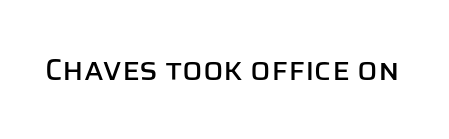
Character widths vary here, with narrow letters taking less room than wide ones. The face used here is rendered with its standard letterfit. Underlining? Definitely not there. Does the type have serifs? No, each stem ends abruptly. Posture: straight, roman, zero tilt.
